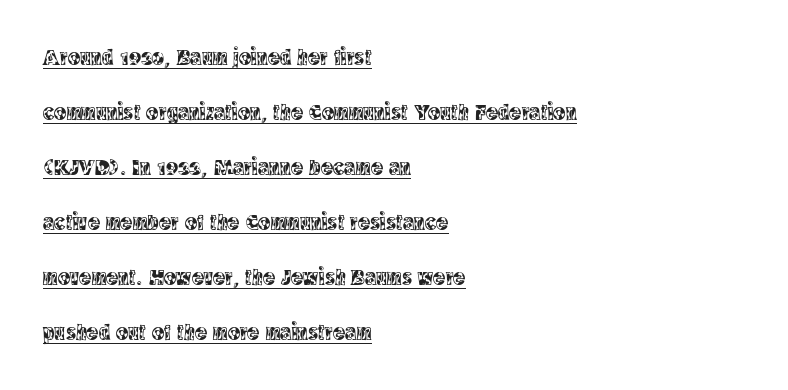
Q: Is the text italic (slanted)? A: No, it is upright.
Q: Is the text underlined? A: Yes.
Q: How is the paragraph aligned? A: Left-aligned.
Q: Is the spacing between letters normal or unusually wide? A: Normal.
Q: Is the spacing between lines tight, normal or loose? A: Loose.
